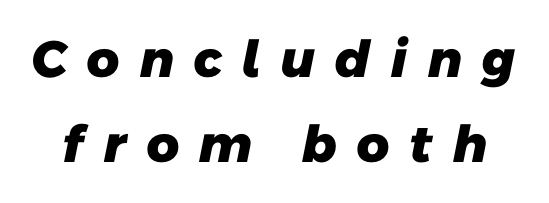
Q: Is the text bold? A: Yes.
Q: Is the typeface a serif or a sans-serif typeface? A: Sans-serif.
Q: Is the text underlined? A: No.
Q: Is the spacing between letters normal or unusually wide? A: Unusually wide.
Q: Is the spacing between lines tight, normal or loose? A: Normal.
Q: Width (condensed, normal, or wide)? A: Normal.
Q: Stroke contrast? A: Low.
Q: x-height? A: Medium.
Q: Monospaced? A: No.
